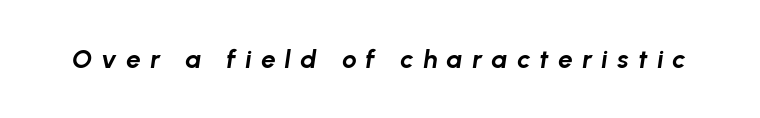
{"italic": "yes", "lean": "right", "slant_degrees": 8, "bold": "yes", "underline": "no", "letter_spacing": "wide", "letter_spacing_em": 0.36, "glyph_px": 26}
